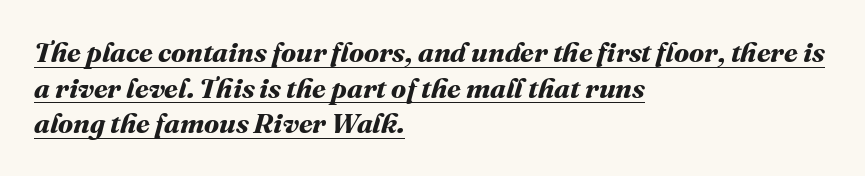
Q: Is the text bold? A: Yes.
Q: Is the text underlined? A: Yes.
Q: How is the paragraph aligned? A: Left-aligned.
Q: Is the spacing between letters normal or unusually wide? A: Normal.
Q: Is the spacing between lines tight, normal or loose? A: Normal.
Q: Width (condensed, normal, or wide)? A: Normal.
Q: Stroke contrast? A: Medium.
Q: x-height? A: Medium.
Q: Monospaced? A: No.
